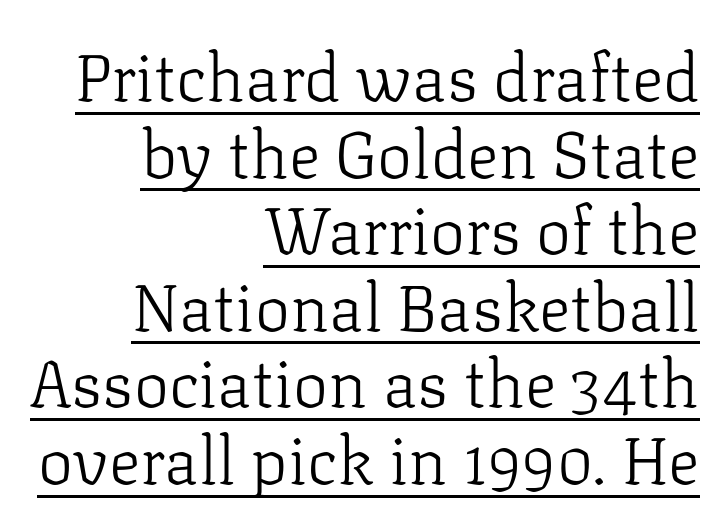
Character widths vary here, with narrow letters taking less room than wide ones. On a weight scale, this lands at 450 or below. A typesetter would label this face a serif. Standard letterfit; no display-style spreading of the glyphs. This rendering features underlined lettering. The lines in this sample share a right terminus and differ only in where they begin.
